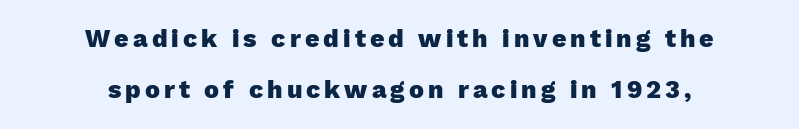
{"italic": "no", "bold": "yes", "underline": "no", "align": "center", "line_spacing": "loose", "line_spacing_ratio": 2.05, "glyph_px": 25}
